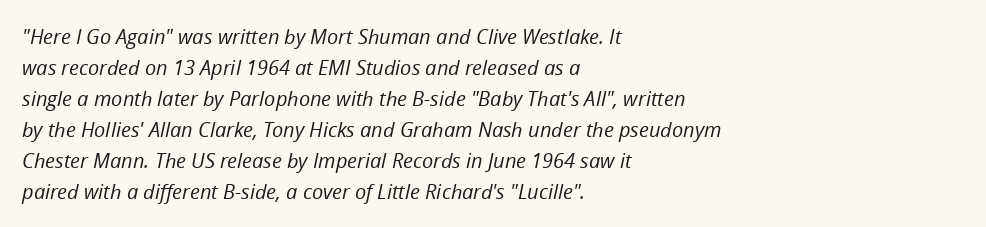
The image shows 20 px text type, italic (leaning right); set left-aligned, normal line spacing (1.55x), normal letter spacing, not underlined.
